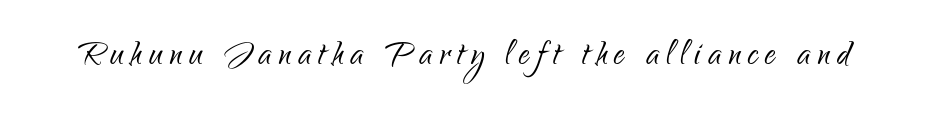
Stroke terminals: plain, sans-serif. Is this a heavy cut? Hardly; it is regular or lighter. Honestly, there is no underline to notice here at all.
